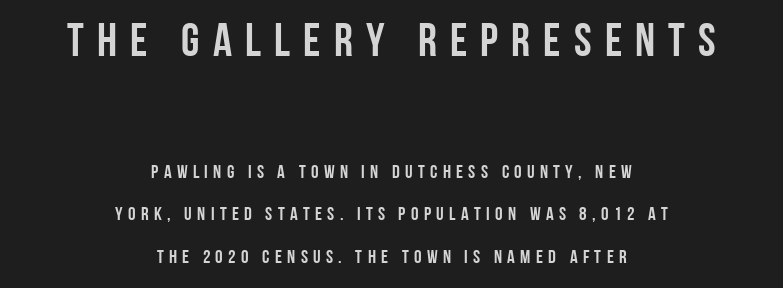
{"serif": "no", "italic": "no", "width": "condensed", "stroke_contrast": "low", "x_height": "large", "monospaced": "no", "underline": "no", "align": "center", "line_spacing": "loose", "line_spacing_ratio": 2.24, "letter_spacing": "wide", "letter_spacing_em": 0.28, "larger_block": "first", "size_ratio": 2.47, "glyph_px": 47}
